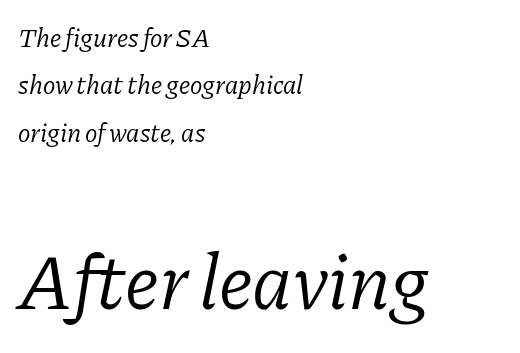
{"serif": "yes", "italic": "yes", "lean": "right", "slant_degrees": 11, "bold": "no", "weight": "light", "width": "normal", "stroke_contrast": "low", "x_height": "medium", "monospaced": "no", "underline": "no", "align": "left", "line_spacing_ratio": 1.82, "letter_spacing": "normal", "letter_spacing_em": 0.0, "larger_block": "second", "size_ratio": 3.0, "glyph_px": 78}
